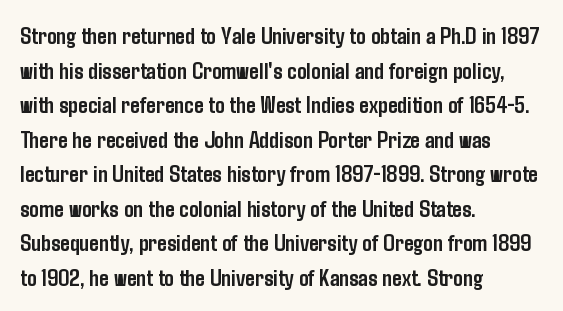
The image shows 24 px bold type, upright; set left-aligned, normal line spacing (1.44x), normal letter spacing, not underlined.
